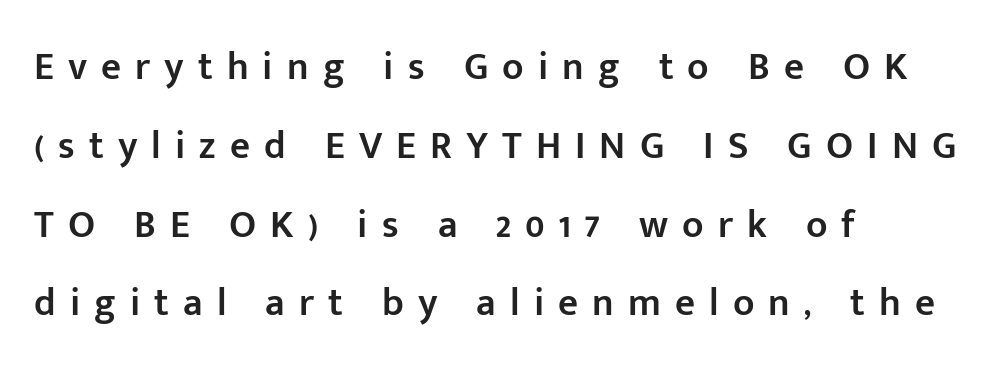
{"serif": "no", "italic": "no", "bold": "semi", "weight": "semibold", "width": "normal", "stroke_contrast": "low", "x_height": "medium", "monospaced": "no", "underline": "no", "align": "left", "line_spacing": "loose", "line_spacing_ratio": 2.02, "letter_spacing": "wide", "letter_spacing_em": 0.36, "glyph_px": 39}
